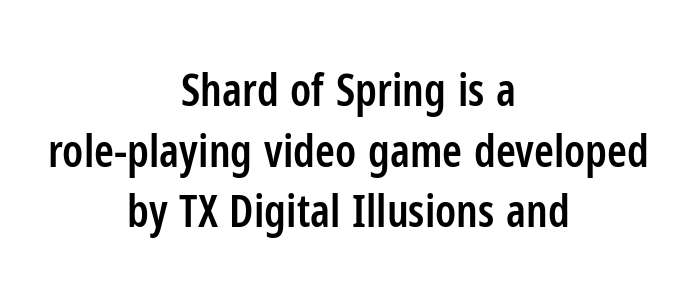
Q: Is the text bold? A: Semi-bold.
Q: Is the text italic (slanted)? A: No, it is upright.
Q: Is the typeface a serif or a sans-serif typeface? A: Sans-serif.
Q: Is the text underlined? A: No.
Q: How is the paragraph aligned? A: Centered.
Q: Is the spacing between letters normal or unusually wide? A: Normal.
Q: Is the spacing between lines tight, normal or loose? A: Normal.
Q: Width (condensed, normal, or wide)? A: Condensed.
Q: Stroke contrast? A: Low.
Q: x-height? A: Medium.
Q: Monospaced? A: No.
